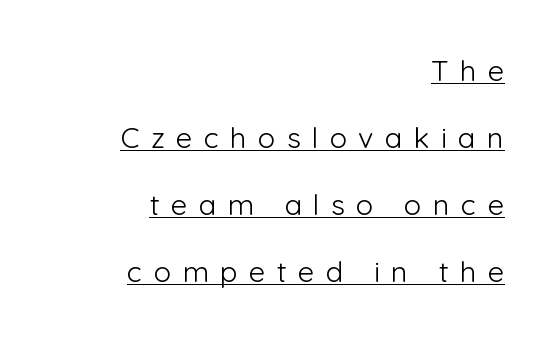
Serifs: no, the terminals of the letterforms are clean. The rendering uses a large line-height, opening up the rows. Decoration check: the copy is underlined. Horizontally, the lines are justified to the trailing edge only. Posture: upright roman. Honestly, the letter spacing is so wide it's the main thing you notice.
